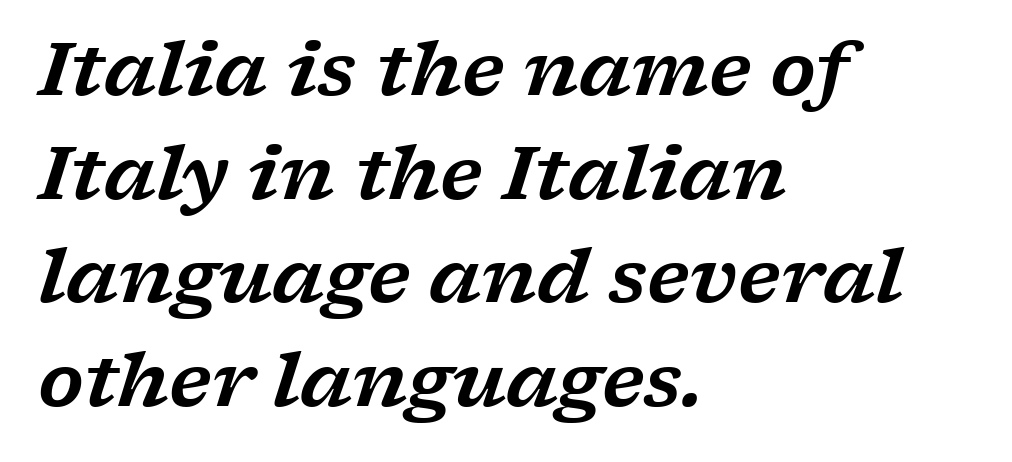
The image shows 74 px wide serif type, italic (leaning right); set left-aligned, normal line spacing (1.4x), normal letter spacing, not underlined; low stroke contrast and a medium x-height.
